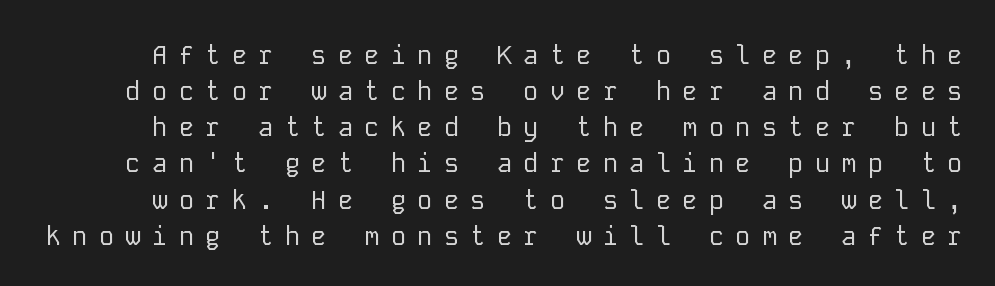
Q: Is the text bold? A: No.
Q: Is the text italic (slanted)? A: No, it is upright.
Q: Is the text underlined? A: No.
Q: Is the spacing between letters normal or unusually wide? A: Unusually wide.
Q: Is the spacing between lines tight, normal or loose? A: Normal.
